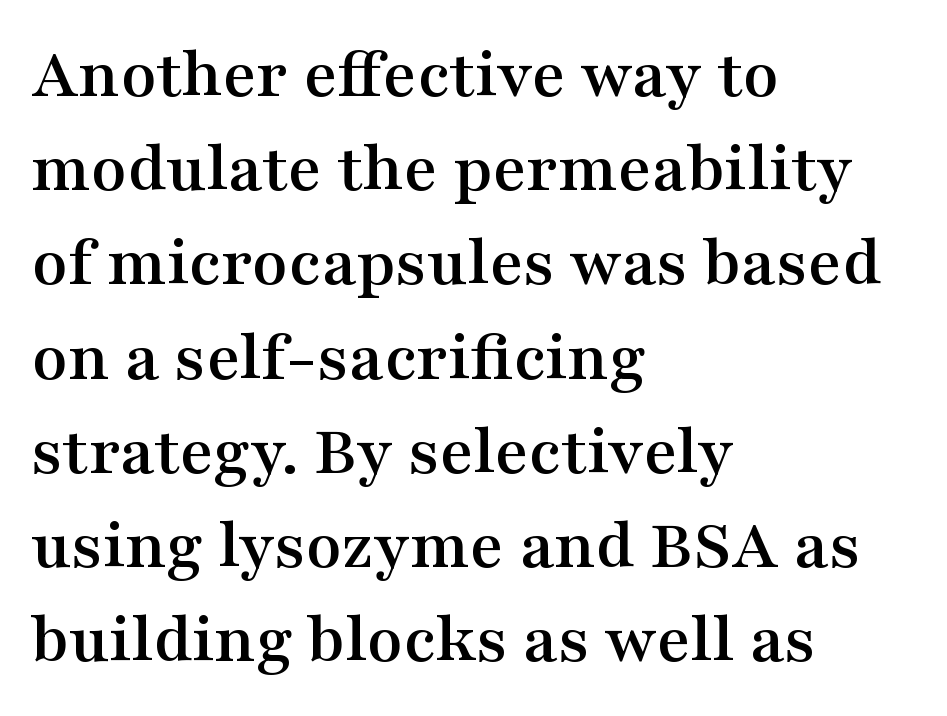
The image shows 73 px wide serif type, upright; set left-aligned, normal line spacing (1.29x), normal letter spacing, not underlined; medium stroke contrast and a medium x-height.
